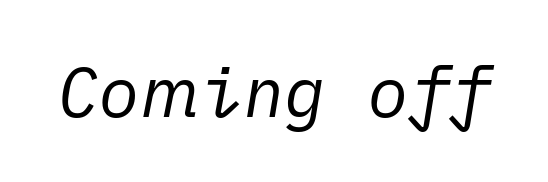
Has an underline been added? It has not. This sample uses plain, unmodified letter spacing. Vertical stems look standard width or narrower in stroke. The specimen reads as italic at a glance.
